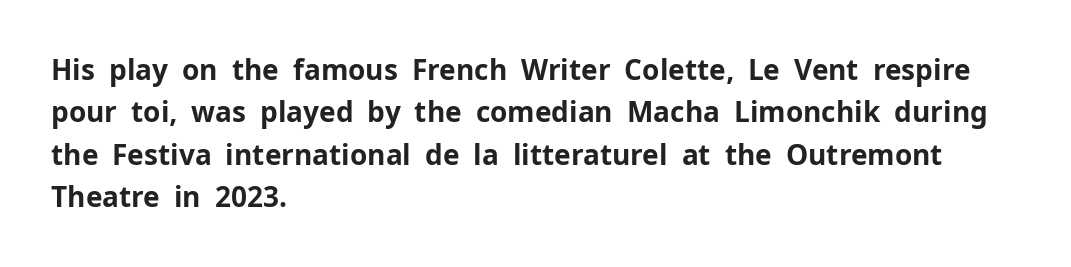
Underline: absent. Students, note that the glyphs here touch the page at normal intervals. This rendering employs a face without finishing strokes, i.e., a sans-serif. Vertical strokes here are truly vertical. Here the designer chose a conventional face with non-uniform glyph widths. This rendering uses left alignment, leaving the right contour irregular.
